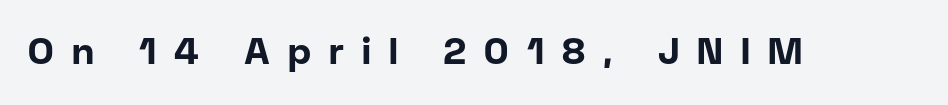
The specimen reads as upright at a glance. Do the characters align in a grid? No, the font is proportional. This rendering employs a face without finishing strokes, i.e., a sans-serif. The line texture is sparse and dotted thanks to wide tracking.
